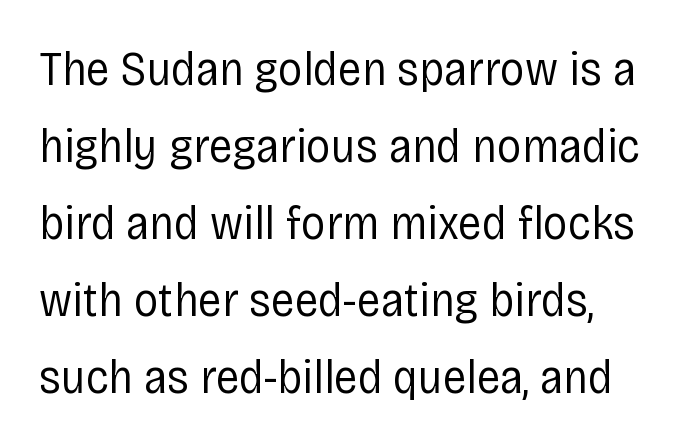
This rendering employs a face without finishing strokes, i.e., a sans-serif. Short note: letters normally spaced. This is the regular roman posture of the typeface. Check under the words: just untouched page. Stems here are at most as thick as an everyday book face. These lines are rendered in a variable-pitch font.
